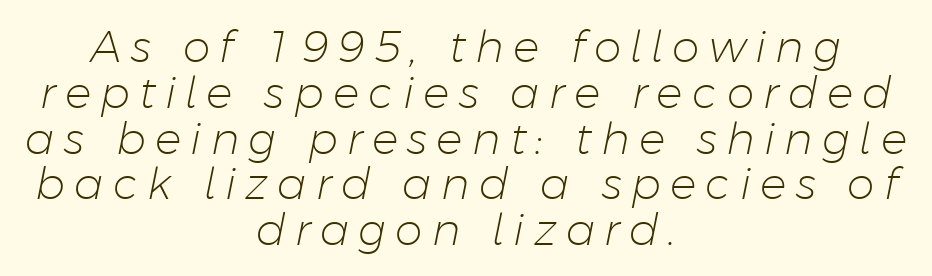
This sample has the flowing, uneven cadence of proportional lettering. The rendering inserts visible extra space after every character. Layout note: lines centered. Summary of weight: not heavy and not bold. Very little white space separates one row of letters from the next.
